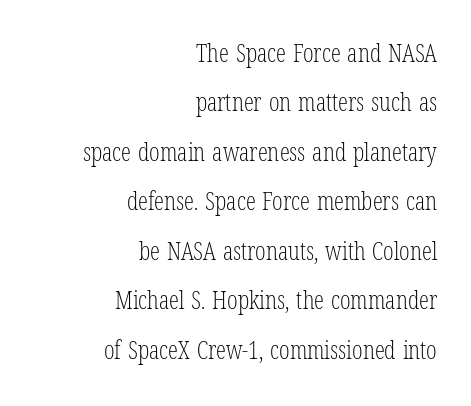
{"italic": "no", "bold": "no", "underline": "no", "align": "right", "line_spacing": "loose", "line_spacing_ratio": 1.98, "letter_spacing": "normal", "letter_spacing_em": 0.0, "glyph_px": 25}
